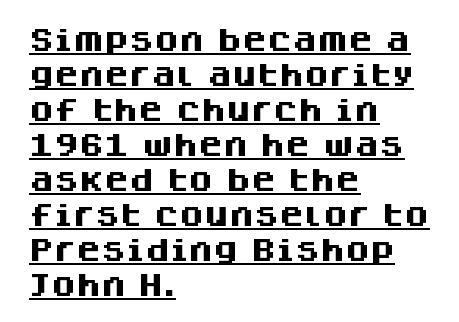
Quick note: underline on. Observe the ordinary spacing: letters are neighbours, not strangers. Baseline-to-baseline distance is the conventional proportion of letter height. In terms of posture, this sample is upright. Typographic density is high because the face is bold. A classic flush-left, rag-right setting is used for this passage.
